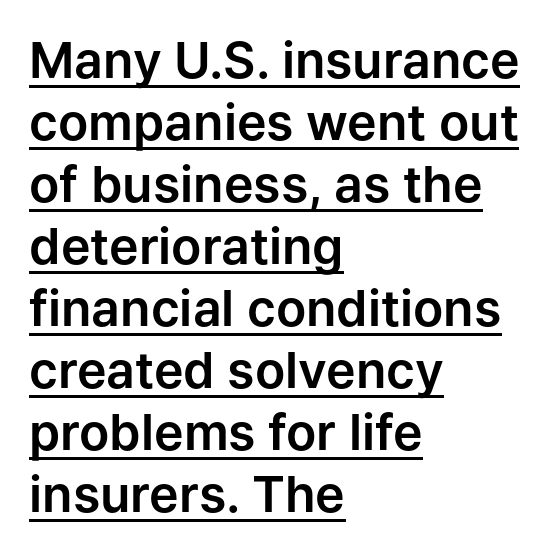
{"serif": "no", "italic": "no", "width": "normal", "stroke_contrast": "low", "x_height": "medium", "monospaced": "no", "underline": "yes", "align": "left", "line_spacing_ratio": 1.24, "letter_spacing": "normal", "letter_spacing_em": 0.0, "glyph_px": 50}
